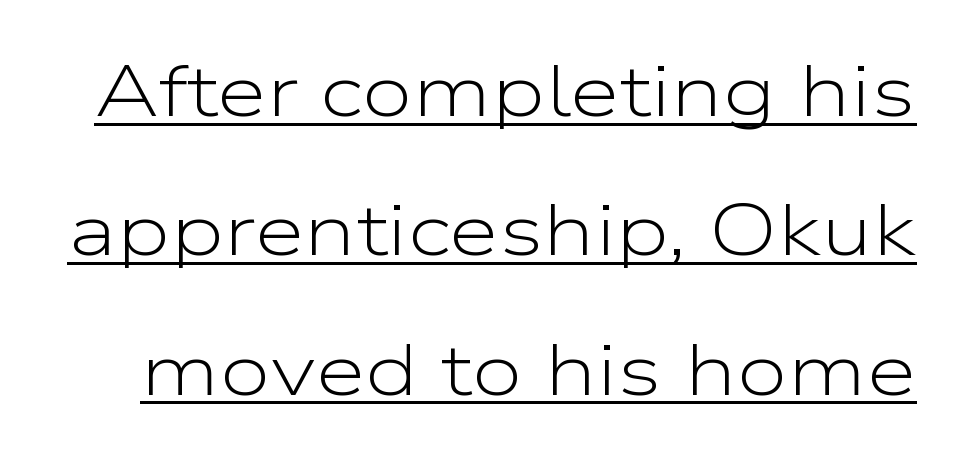
The image shows 73 px light, wide sans-serif type, upright; set loose line spacing (1.91x), normal letter spacing, underlined; low stroke contrast and a medium x-height.
